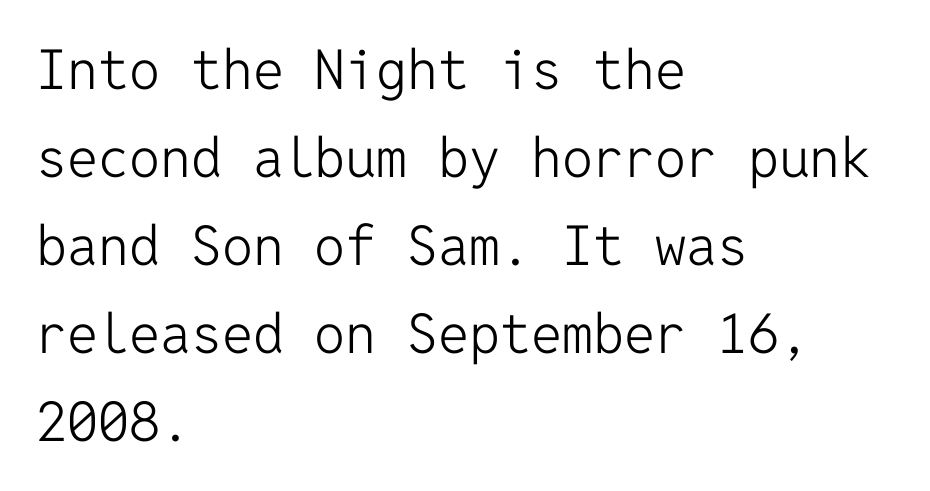
Q: Is the text bold? A: No.
Q: Is the text italic (slanted)? A: No, it is upright.
Q: Is the typeface a serif or a sans-serif typeface? A: Sans-serif.
Q: Is the text underlined? A: No.
Q: How is the paragraph aligned? A: Left-aligned.
Q: Is the spacing between letters normal or unusually wide? A: Normal.
Q: Is the spacing between lines tight, normal or loose? A: Normal.
Q: Width (condensed, normal, or wide)? A: Normal.
Q: Stroke contrast? A: Low.
Q: x-height? A: Medium.
Q: Monospaced? A: Yes.
